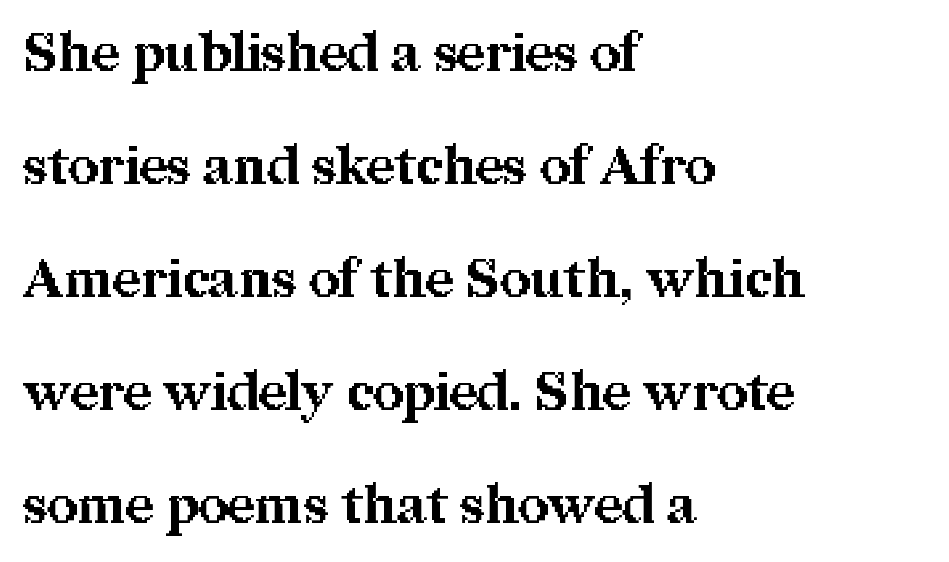
This sample is left-justified, so line endings fall wherever the words run out. A typesetter would call this proportional, since set widths differ per character. Ordinary non-slanted type is in use. Caption: bold face, heavy strokes.
